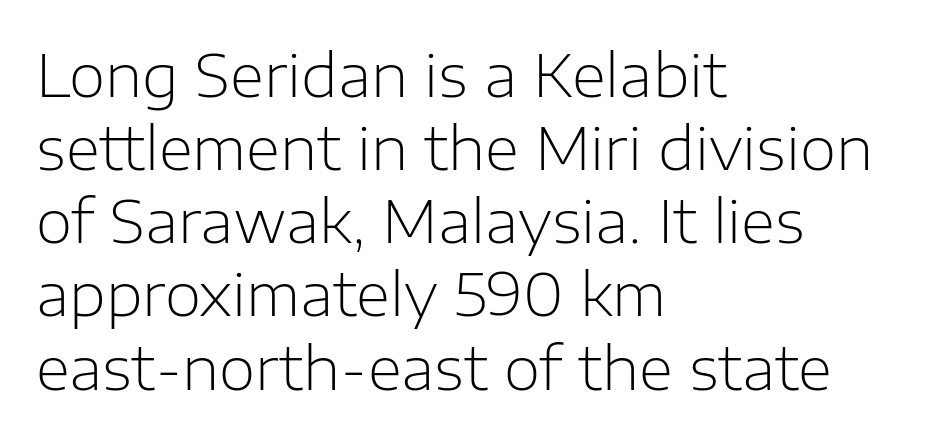
{"serif": "no", "italic": "no", "bold": "no", "weight": "light", "width": "normal", "stroke_contrast": "low", "x_height": "medium", "monospaced": "no", "underline": "no", "align": "left", "line_spacing_ratio": 1.24, "letter_spacing": "normal", "letter_spacing_em": 0.0, "glyph_px": 59}
